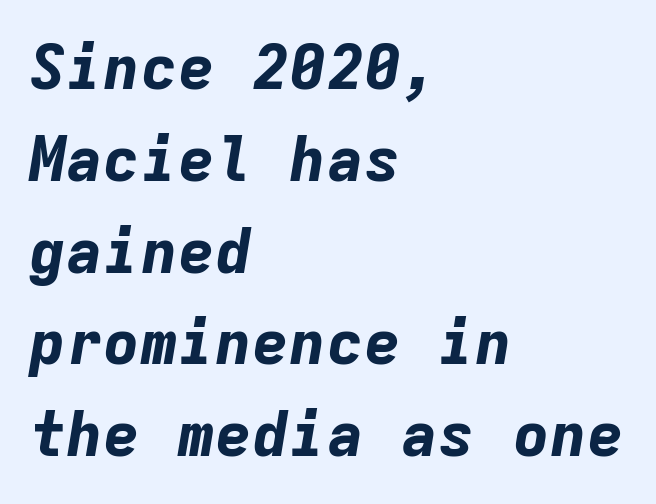
The image shows 62 px bold type, italic (leaning right), monospaced; set left-aligned, normal line spacing (1.48x), normal letter spacing, not underlined; low stroke contrast and a medium x-height.
